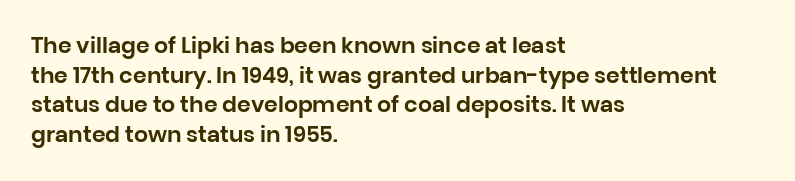
The image shows 22 px text type, upright; set left-aligned, normal line spacing (1.35x), normal letter spacing, not underlined.
